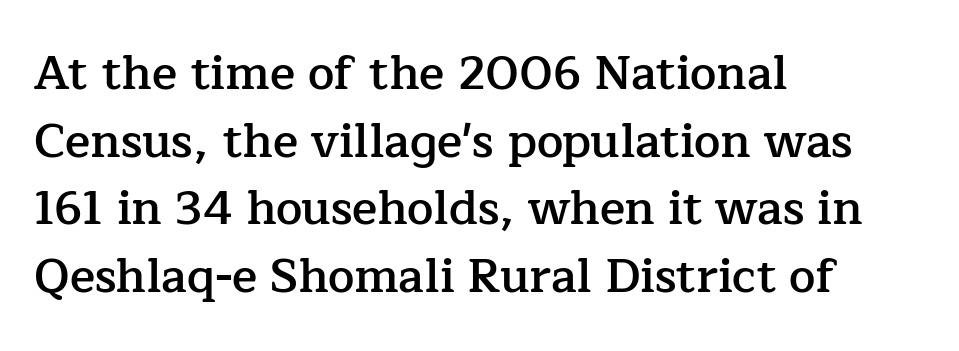
Q: Is the text bold? A: Semi-bold.
Q: Is the text italic (slanted)? A: No, it is upright.
Q: Is the typeface a serif or a sans-serif typeface? A: Serif.
Q: Is the text underlined? A: No.
Q: How is the paragraph aligned? A: Left-aligned.
Q: Is the spacing between letters normal or unusually wide? A: Normal.
Q: Is the spacing between lines tight, normal or loose? A: Normal.
Q: Width (condensed, normal, or wide)? A: Normal.
Q: Stroke contrast? A: Low.
Q: x-height? A: Medium.
Q: Monospaced? A: No.
